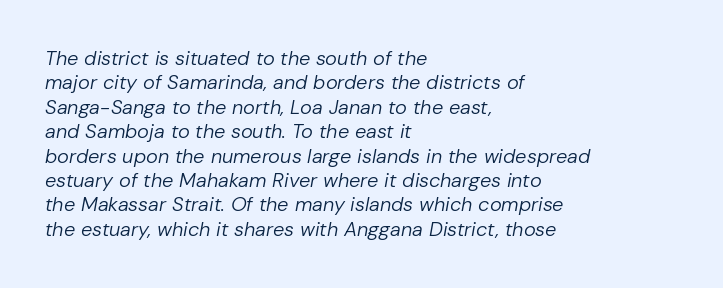
A bare baseline throughout the passage. No chunkiness to these letters — they're not bold. Style check: oblique. Letter spacing: default.
